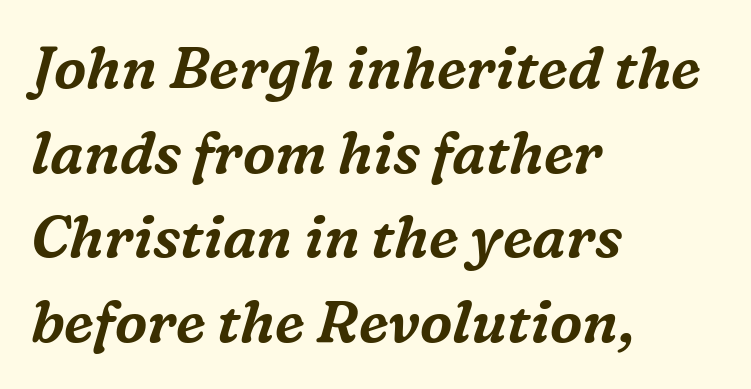
Q: Is the text italic (slanted)? A: Yes, it leans right by about 16 degrees.
Q: Is the typeface a serif or a sans-serif typeface? A: Serif.
Q: Is the text underlined? A: No.
Q: How is the paragraph aligned? A: Left-aligned.
Q: Is the spacing between letters normal or unusually wide? A: Normal.
Q: Is the spacing between lines tight, normal or loose? A: Normal.
Q: Width (condensed, normal, or wide)? A: Normal.
Q: Stroke contrast? A: Medium.
Q: x-height? A: Medium.
Q: Monospaced? A: No.
